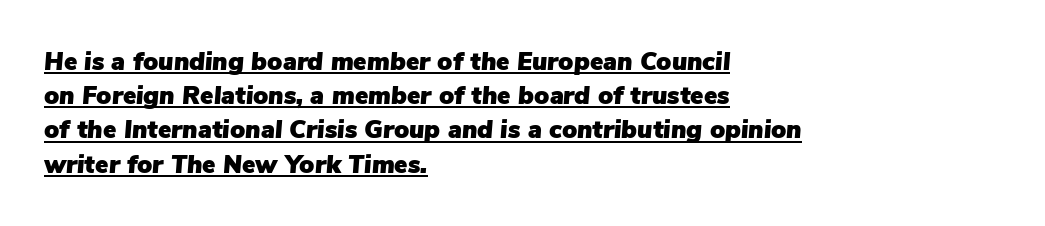
Q: Is the text italic (slanted)? A: Yes, it leans right by about 5 degrees.
Q: Is the text underlined? A: Yes.
Q: How is the paragraph aligned? A: Left-aligned.
Q: Is the spacing between letters normal or unusually wide? A: Normal.
Q: Is the spacing between lines tight, normal or loose? A: Normal.
